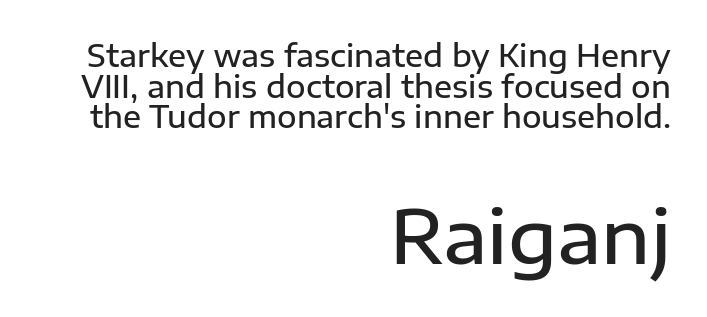
Q: Is the text bold? A: Semi-bold.
Q: Is the text italic (slanted)? A: No, it is upright.
Q: Is the typeface a serif or a sans-serif typeface? A: Sans-serif.
Q: Is the text underlined? A: No.
Q: How is the paragraph aligned? A: Right-aligned.
Q: Is the spacing between letters normal or unusually wide? A: Normal.
Q: Is the spacing between lines tight, normal or loose? A: Tight.
Q: Which block of text is set in a larger size, the first (top) or the second (bottom)? A: The second (bottom) one.
Q: Width (condensed, normal, or wide)? A: Normal.
Q: Stroke contrast? A: Low.
Q: x-height? A: Medium.
Q: Monospaced? A: No.
